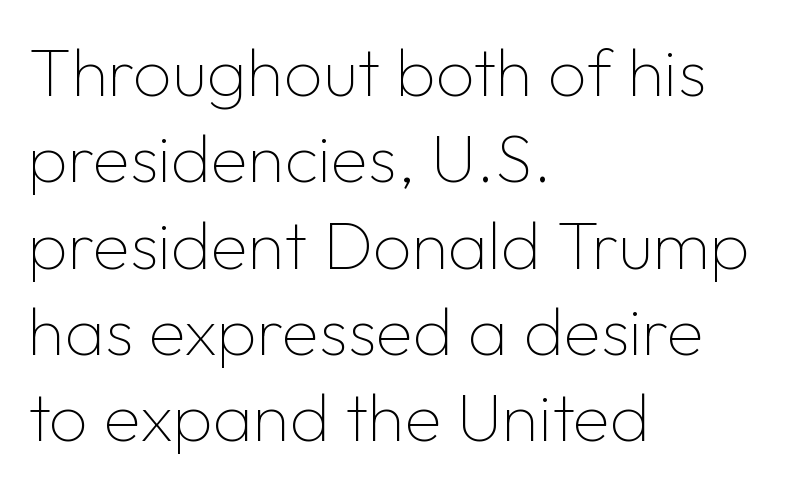
A typesetter would mark this as roman, not italic. The paragraph shown leans on its left margin. Characters follow at the spacing the type designer built in. The face used here is proportionally spaced, like ordinary book or web type. No extra ink here — the face is not bold.
